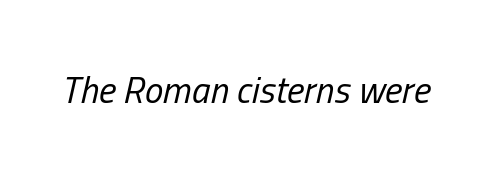
The image shows 37 px regular-weight, condensed type, italic (leaning right); set normal letter spacing, not underlined; low stroke contrast and a medium x-height.
